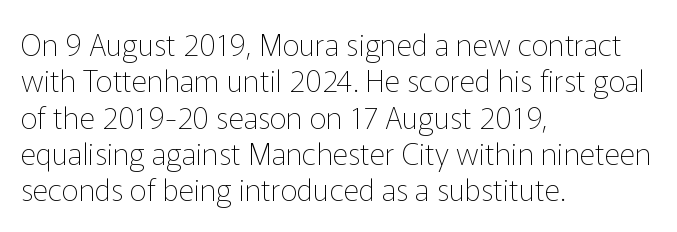
{"serif": "no", "italic": "no", "bold": "no", "weight": "thin", "width": "normal", "stroke_contrast": "low", "x_height": "medium", "monospaced": "no", "underline": "no", "align": "left", "line_spacing_ratio": 1.21, "letter_spacing": "normal", "letter_spacing_em": 0.0, "glyph_px": 30}
